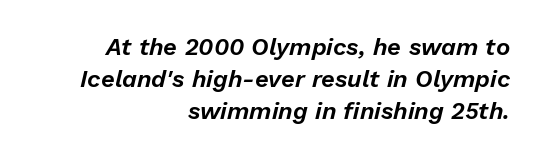
Q: Is the text italic (slanted)? A: Yes, it leans right by about 13 degrees.
Q: Is the text underlined? A: No.
Q: How is the paragraph aligned? A: Right-aligned.
Q: Is the spacing between letters normal or unusually wide? A: Normal.
Q: Is the spacing between lines tight, normal or loose? A: Normal.
